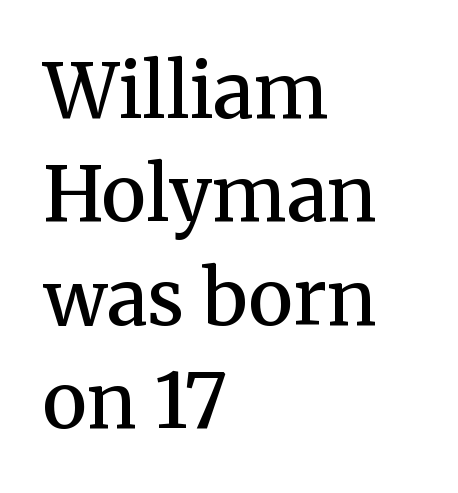
The characters look somewhat weighty, a semibold short of true bold. Each letter's strokes conclude with small projecting serifs. Each row of text sits above clean, open space. The face used here is proportionally spaced, like ordinary book or web type.
